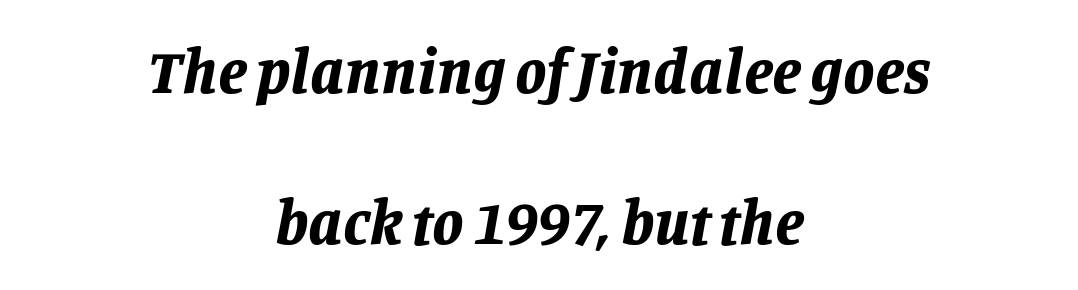
The space between consecutive lines is lavish. The passage shown leans; its letterforms are oblique. Descenders are the only things crossing below the line. You could not count columns in this text — the font is proportionally spaced. Nothing unusual about the tracking: characters are spaced as the font intends.
